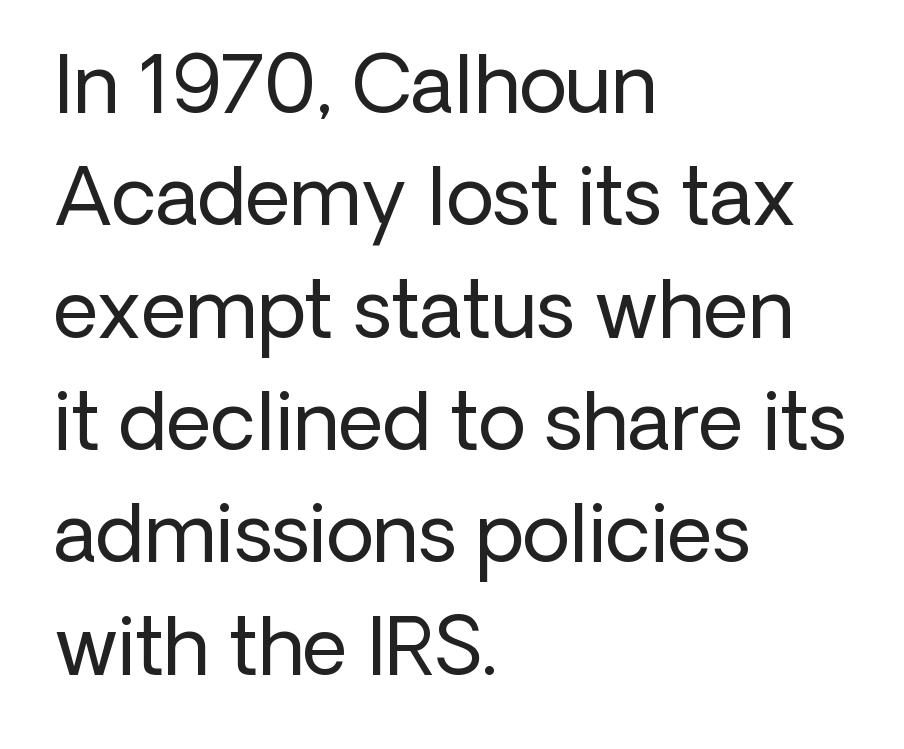
The image shows 78 px regular-weight sans-serif type, upright; set left-aligned, normal line spacing (1.44x), normal letter spacing, not underlined; low stroke contrast and a medium x-height.
